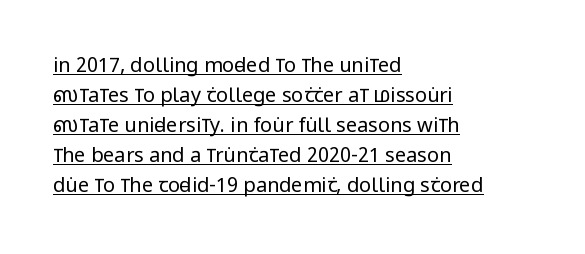
Q: Is the text bold? A: No.
Q: Is the text italic (slanted)? A: No, it is upright.
Q: Is the text underlined? A: Yes.
Q: How is the paragraph aligned? A: Left-aligned.
Q: Is the spacing between letters normal or unusually wide? A: Normal.
Q: Is the spacing between lines tight, normal or loose? A: Normal.
